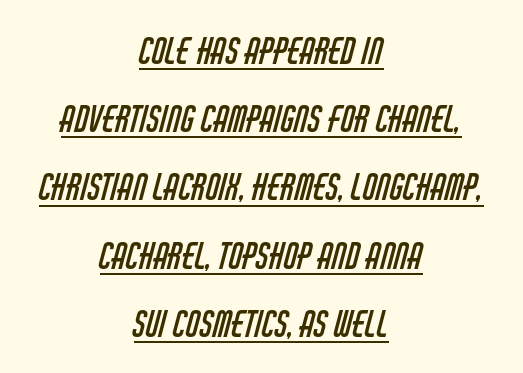
Proportional: the letters do not fall into vertical columns. Loosely led — the rows are spread out. Compared with a flush-left layout, this one balances lines on the center instead. A typographer would call this underscored text.
